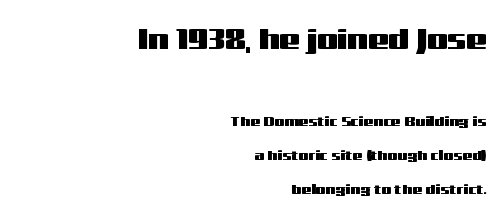
Is the lower block the larger one? No — the upper block carries the bigger type. The axis of the letterforms is exactly vertical. Bare-footed words on every line. No feet cap the strokes, marking this as sans-serif type. Horizontal bands of white between lines are thick stripes. Typeset ragged left — the right edge is the straight one.
